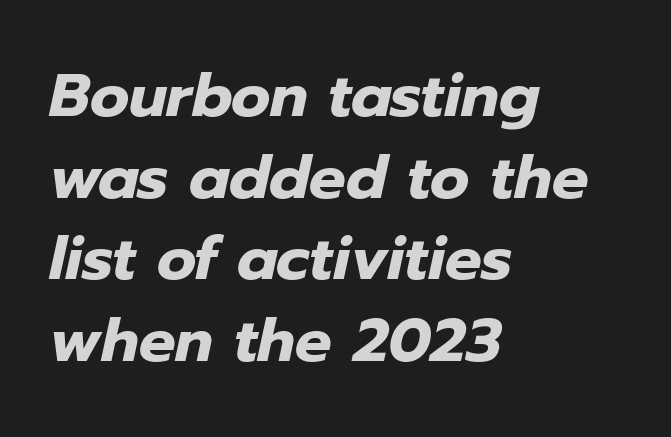
The image shows 61 px heavy type, italic (leaning right); set left-aligned, normal line spacing (1.34x), normal letter spacing, not underlined; low stroke contrast and a medium x-height.
